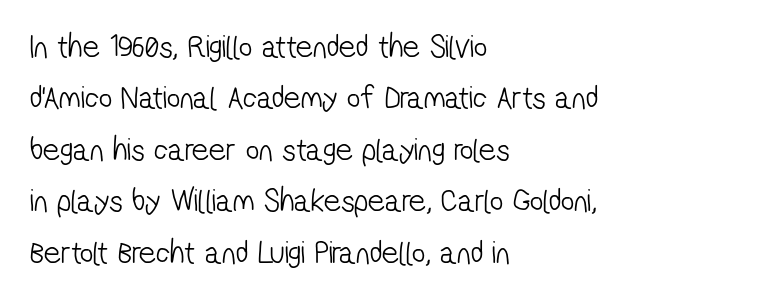
Proportional: the letters do not fall into vertical columns. The letterforms sit at book weight or below. The rendering shows plain stroke endings on the letterforms — a sans-serif design. This rendering leaves character spacing at its baseline value. Descenders are the only things crossing below the line.
